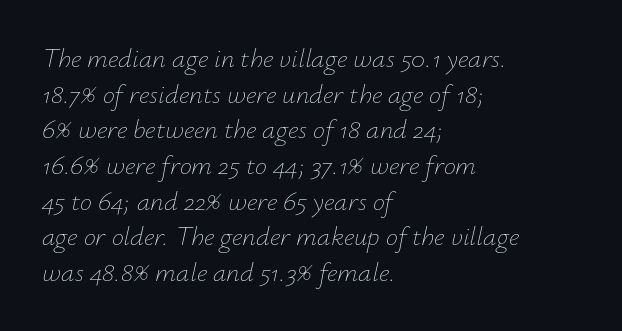
Q: Is the text bold? A: No.
Q: Is the text italic (slanted)? A: Yes, it leans right by about 12 degrees.
Q: Is the text underlined? A: No.
Q: How is the paragraph aligned? A: Left-aligned.
Q: Is the spacing between letters normal or unusually wide? A: Normal.
Q: Is the spacing between lines tight, normal or loose? A: Normal.
